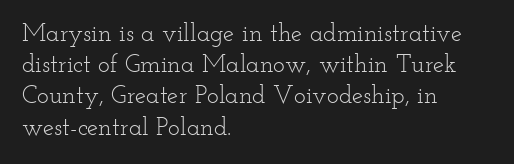
{"italic": "no", "bold": "no", "underline": "no", "align": "left", "line_spacing": "normal", "line_spacing_ratio": 1.25, "letter_spacing": "normal", "letter_spacing_em": 0.0, "glyph_px": 25}
